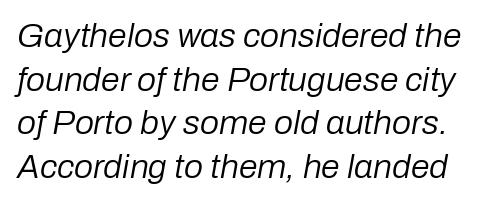
The image shows 34 px regular-weight type, italic (leaning right); set normal line spacing (1.28x), normal letter spacing, not underlined; low stroke contrast and a medium x-height.
